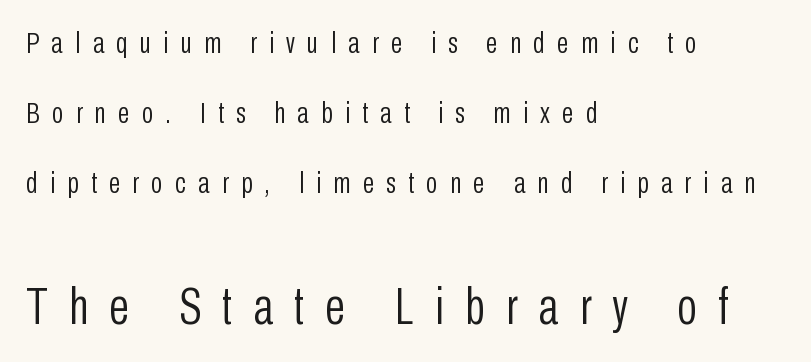
The image shows 52 px light, condensed sans-serif type, upright; set left-aligned, loose line spacing (2.34x), unusually wide letter spacing (+0.41 em), not underlined; the second (bottom) block is 1.73x larger; low stroke contrast and a medium x-height.
